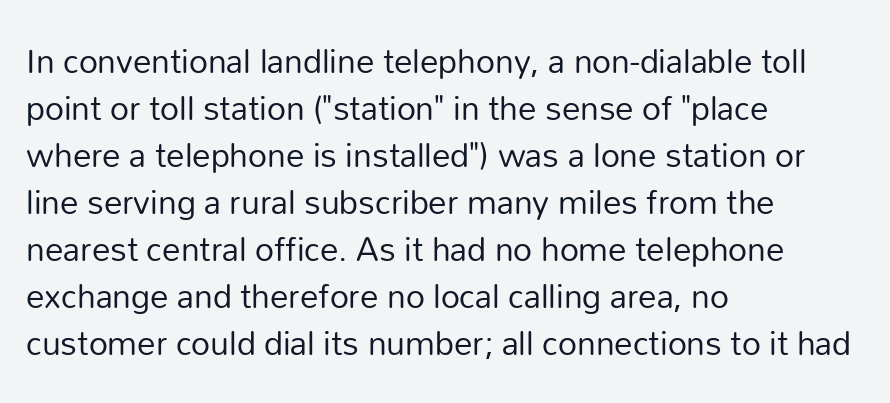
The image shows 37 px regular-weight sans-serif type, upright; set left-aligned, normal line spacing (1.27x), normal letter spacing, not underlined; low stroke contrast and a medium x-height.
